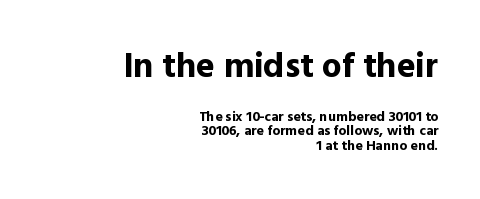
Each new line begins almost immediately beneath the previous one. Two sizes are in play, and the larger belongs to the first block. The designer went with a sans here, leaving each stem footless. Pretty heavy lettering here — definitely bold. This sample uses an upright cut, with every glyph sitting square on the baseline.
